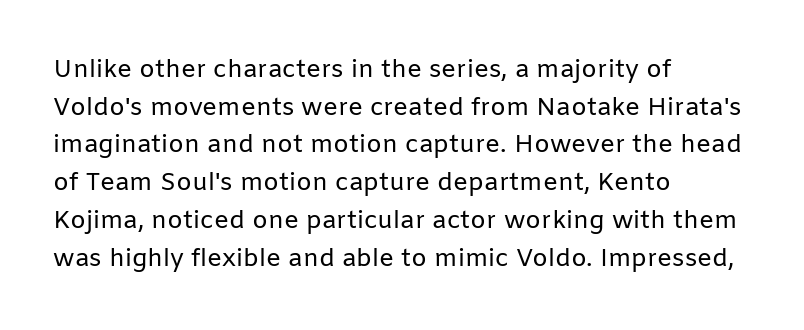
Q: Is the text bold? A: No.
Q: Is the text italic (slanted)? A: No, it is upright.
Q: Is the text underlined? A: No.
Q: How is the paragraph aligned? A: Left-aligned.
Q: Is the spacing between letters normal or unusually wide? A: Normal.
Q: Is the spacing between lines tight, normal or loose? A: Normal.
